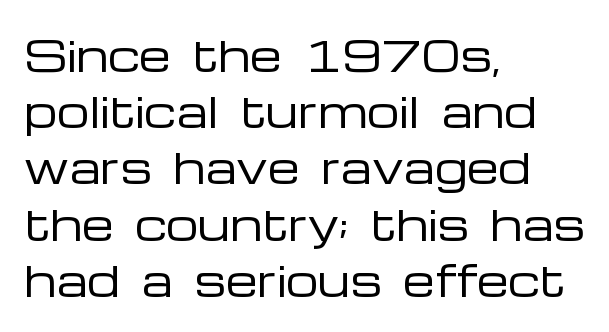
{"serif": "no", "italic": "no", "bold": "no", "weight": "regular", "width": "wide", "stroke_contrast": "low", "x_height": "medium", "monospaced": "no", "underline": "no", "align": "left", "line_spacing": "normal", "line_spacing_ratio": 1.37, "letter_spacing": "normal", "letter_spacing_em": 0.0, "glyph_px": 41}
